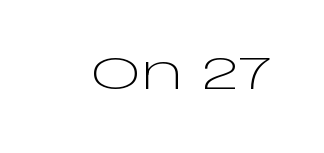
{"serif": "no", "italic": "no", "bold": "no", "weight": "light", "width": "wide", "stroke_contrast": "low", "x_height": "large", "monospaced": "no", "underline": "no", "letter_spacing": "normal", "letter_spacing_em": 0.0, "glyph_px": 46}
